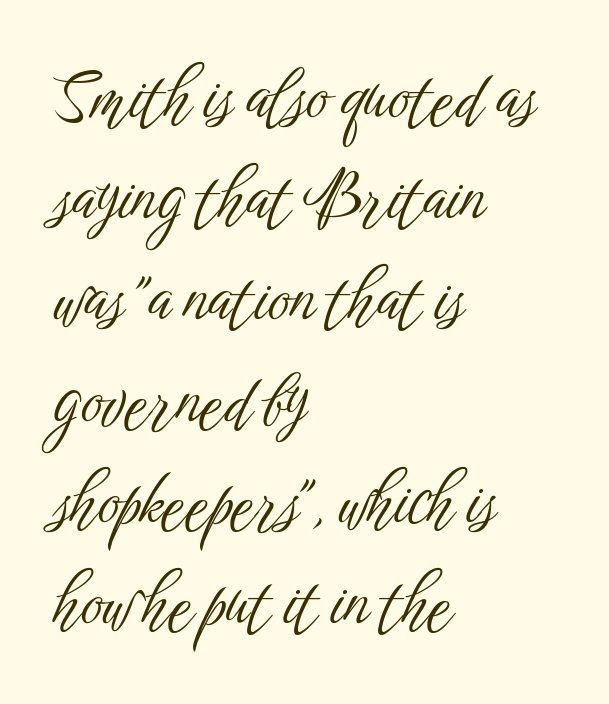
{"serif": "no", "bold": "no", "weight": "light", "width": "condensed", "stroke_contrast": "low", "x_height": "medium", "monospaced": "no", "underline": "no", "align": "left", "line_spacing": "normal", "line_spacing_ratio": 1.51, "letter_spacing": "normal", "letter_spacing_em": 0.0, "glyph_px": 67}
